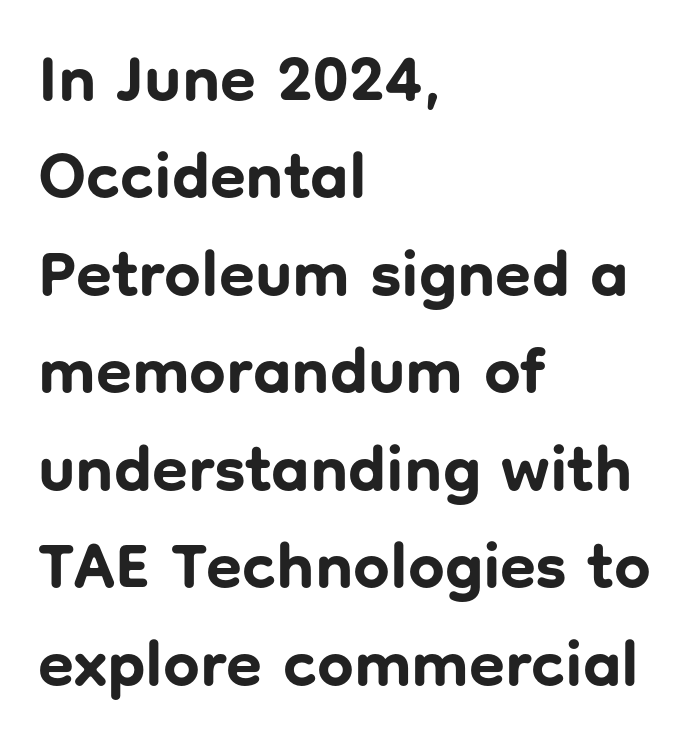
It's the straight-up-and-down kind of type. Caption: multi-line text, flush left, ragged right. Clear beneath every line of the passage. Strong, thick strokes mark this as bold type. Compared with typical paragraphs, the rows here are spaced about the same. Think of a printed novel: that variable character pitch is what you see here.
